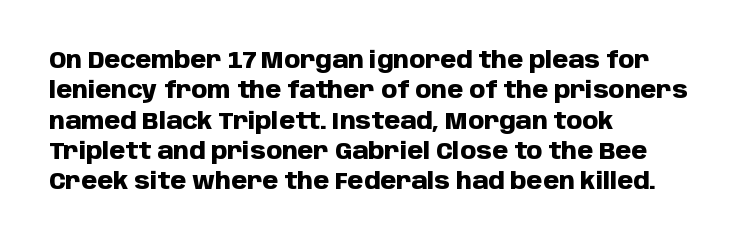
Q: Is the text bold? A: Yes.
Q: Is the text italic (slanted)? A: No, it is upright.
Q: Is the text underlined? A: No.
Q: How is the paragraph aligned? A: Left-aligned.
Q: Is the spacing between letters normal or unusually wide? A: Normal.
Q: Is the spacing between lines tight, normal or loose? A: Normal.
